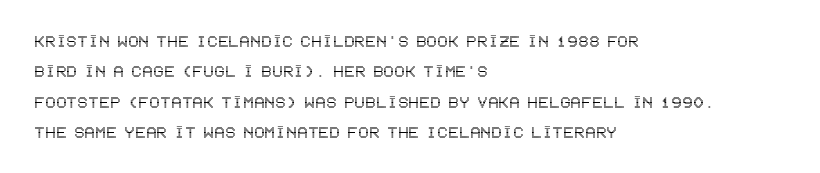
Characters follow at the spacing the type designer built in. The line-height multiplier appears to be the usual default. Just letters on the line, the space beneath them empty. It's the straight-up-and-down kind of type. Each line starts at the same left margin while the right side varies.
